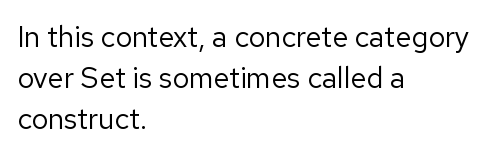
The image shows 29 px regular-weight sans-serif type, upright; set left-aligned, normal line spacing (1.41x), normal letter spacing, not underlined; low stroke contrast and a medium x-height.
